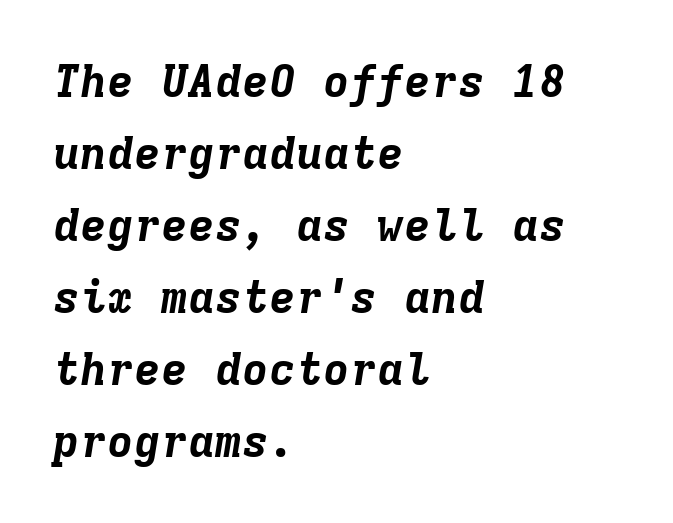
The image shows 45 px bold type, italic (leaning right), monospaced; set left-aligned, normal line spacing (1.6x), normal letter spacing, not underlined; low stroke contrast and a medium x-height.
